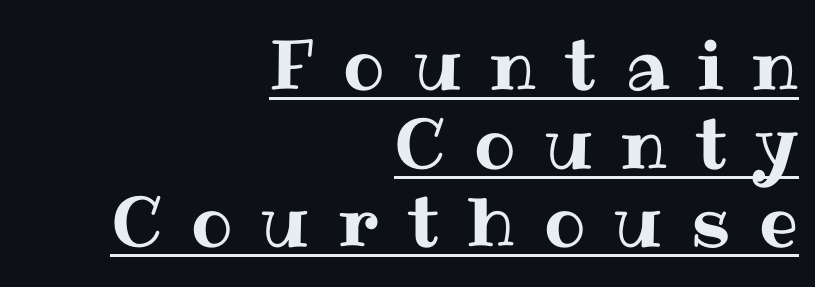
Is the letter spacing exaggerated? Yes — the characters are pushed far apart. The paragraph shown leans on its right margin. Posture: vertical. What's the leading like? Squeezed, with rows nearly overlapping. Looks like someone drew a line under every word here.
